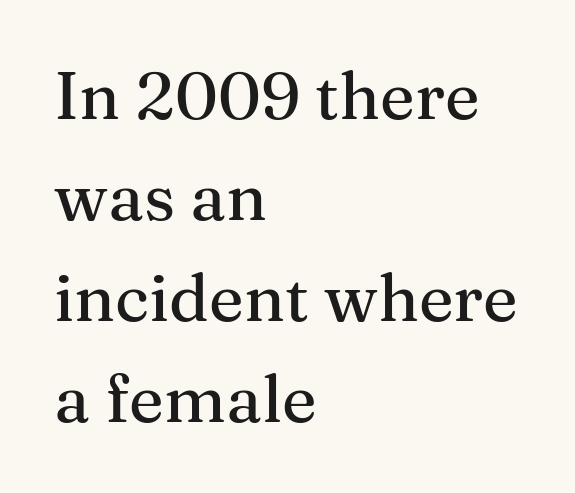
{"serif": "yes", "italic": "no", "width": "normal", "stroke_contrast": "medium", "x_height": "medium", "monospaced": "no", "underline": "no", "align": "left", "line_spacing": "normal", "line_spacing_ratio": 1.53, "letter_spacing": "normal", "letter_spacing_em": 0.0, "glyph_px": 66}
